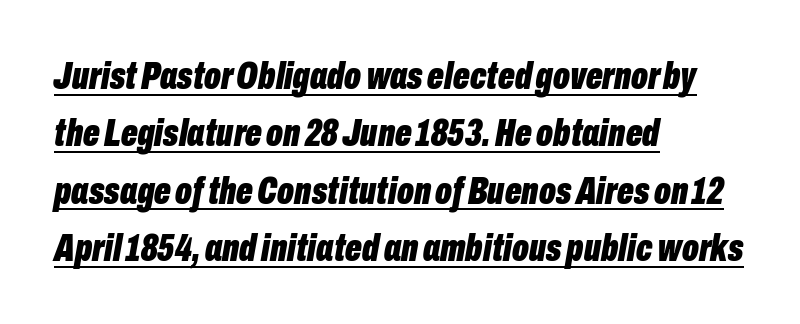
Typeset ragged right — the left edge is the straight one. Quick note: underline on. As a designer I'd log this as weight 700, bold. Character widths vary here, with narrow letters taking less room than wide ones. The tracking reads as untouched default to a designer's eye.
